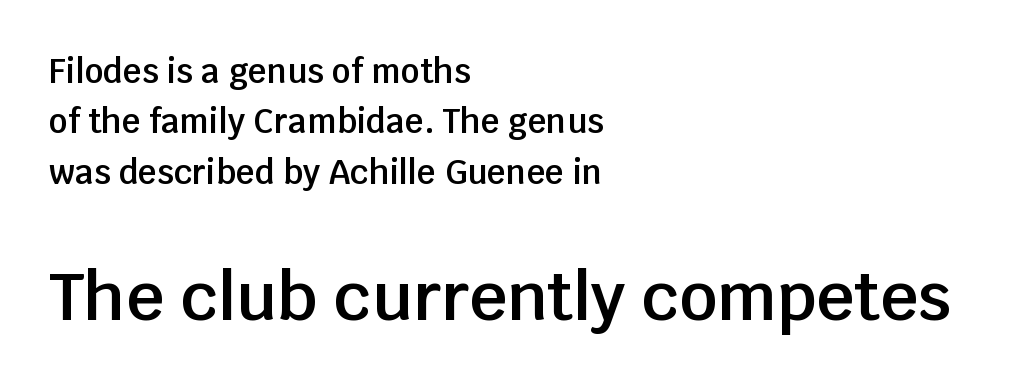
Each row of text sits above clean, open space. The designer went with a sans here, leaving each stem footless. Students, this is semibold: more ink than regular, less than bold. Bigger letters appear in the bottom chunk; the top chunk is reduced.
